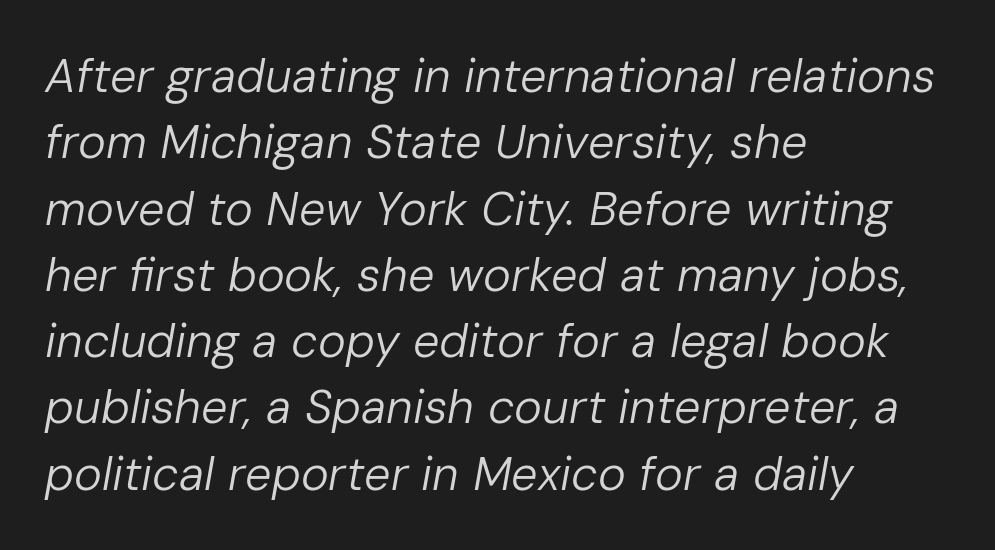
{"italic": "yes", "lean": "right", "slant_degrees": 10, "bold": "no", "weight": "regular", "width": "normal", "stroke_contrast": "low", "x_height": "medium", "monospaced": "no", "underline": "no", "align": "left", "line_spacing": "normal", "line_spacing_ratio": 1.41, "letter_spacing": "normal", "letter_spacing_em": 0.0, "glyph_px": 47}
